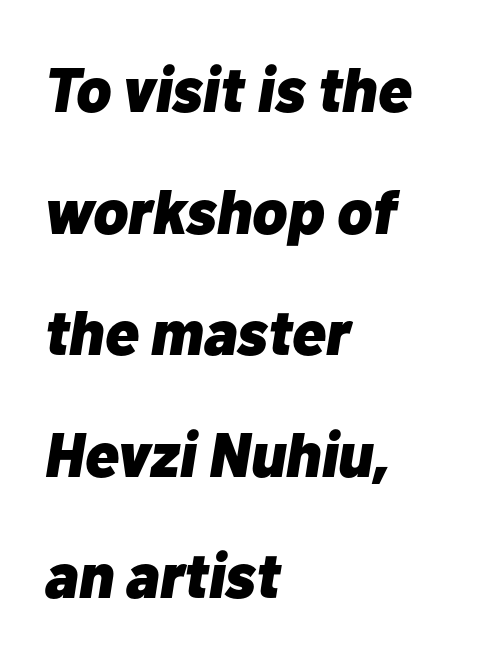
Q: Is the text bold? A: Yes.
Q: Is the text italic (slanted)? A: Yes, it leans right by about 10 degrees.
Q: Is the text underlined? A: No.
Q: How is the paragraph aligned? A: Left-aligned.
Q: Is the spacing between letters normal or unusually wide? A: Normal.
Q: Is the spacing between lines tight, normal or loose? A: Loose.
Q: Width (condensed, normal, or wide)? A: Normal.
Q: Stroke contrast? A: Low.
Q: x-height? A: Medium.
Q: Monospaced? A: No.
